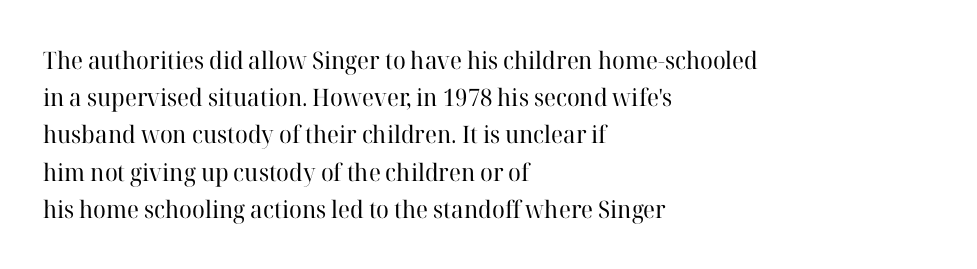
Ordinary non-slanted type is in use. This sample uses plain, unmodified letter spacing. Has an underline been added? It has not. The designer left line spacing at the default. The cut favours lightness, reaching ordinary text weight at its darkest. Layout note: lines flush left.
